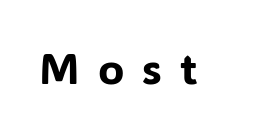
{"serif": "no", "italic": "no", "width": "normal", "stroke_contrast": "low", "x_height": "medium", "monospaced": "no", "underline": "no", "letter_spacing": "wide", "letter_spacing_em": 0.42, "glyph_px": 43}
